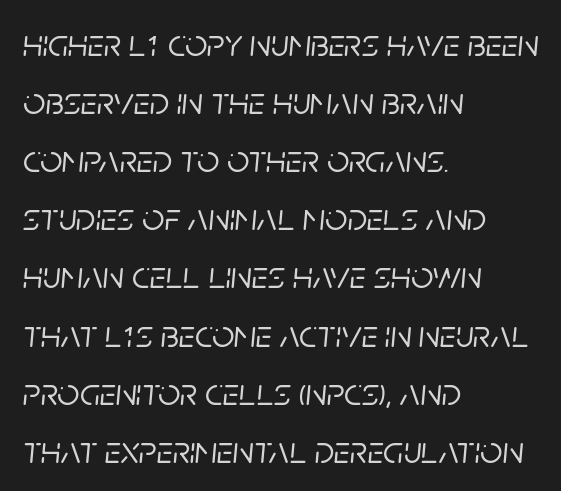
Q: Is the text italic (slanted)? A: Yes, it leans right by about 5 degrees.
Q: Is the text underlined? A: No.
Q: How is the paragraph aligned? A: Left-aligned.
Q: Is the spacing between letters normal or unusually wide? A: Normal.
Q: Is the spacing between lines tight, normal or loose? A: Normal.
Q: Width (condensed, normal, or wide)? A: Normal.
Q: Stroke contrast? A: Low.
Q: x-height? A: Large.
Q: Monospaced? A: No.
